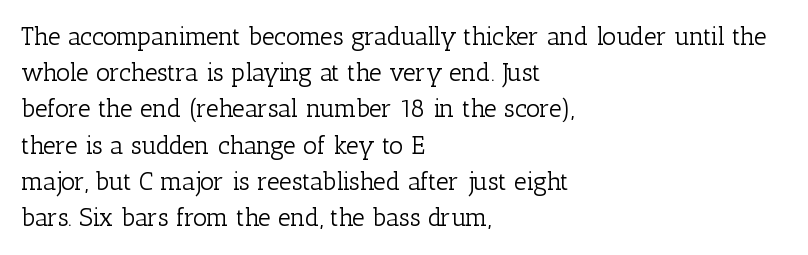
{"italic": "no", "bold": "no", "underline": "no", "align": "left", "line_spacing": "normal", "line_spacing_ratio": 1.45, "letter_spacing": "normal", "letter_spacing_em": 0.0, "glyph_px": 25}
